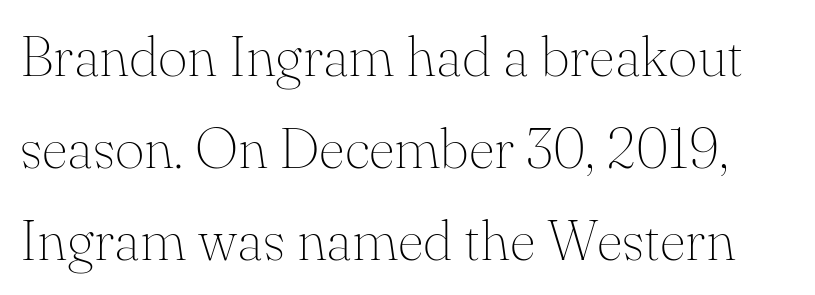
{"serif": "yes", "italic": "no", "bold": "no", "weight": "thin", "width": "normal", "stroke_contrast": "medium", "x_height": "small", "monospaced": "no", "underline": "no", "line_spacing": "normal", "line_spacing_ratio": 1.61, "letter_spacing": "normal", "letter_spacing_em": 0.0, "glyph_px": 57}
